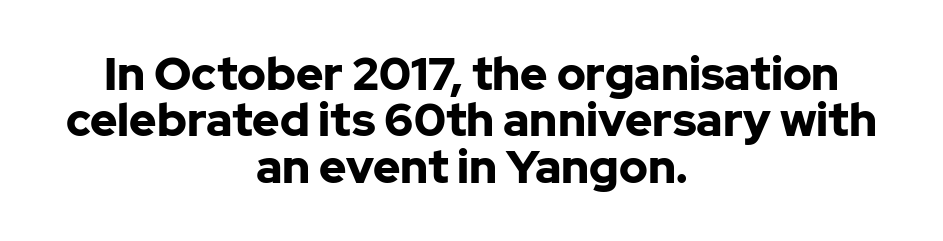
The image shows 46 px bold sans-serif type, upright; set centered, tight line spacing (1.01x), normal letter spacing, not underlined; low stroke contrast and a medium x-height.
